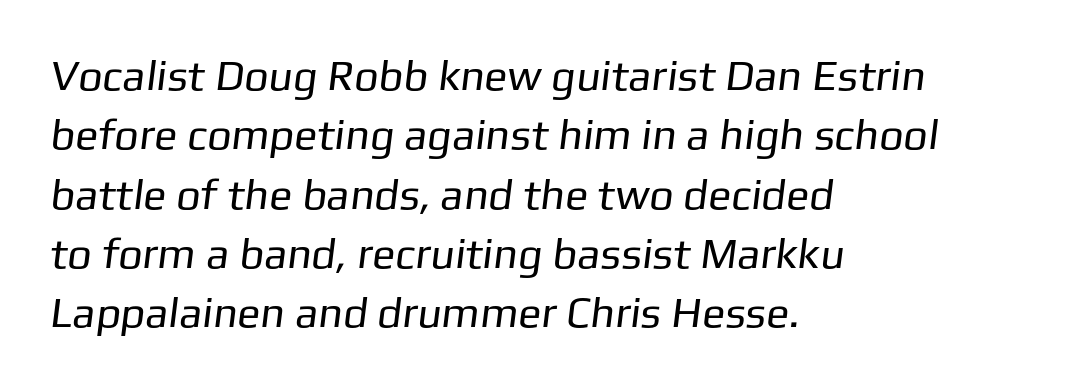
The image shows 43 px regular-weight sans-serif type; set left-aligned, normal line spacing (1.38x), normal letter spacing, not underlined; low stroke contrast and a medium x-height.
